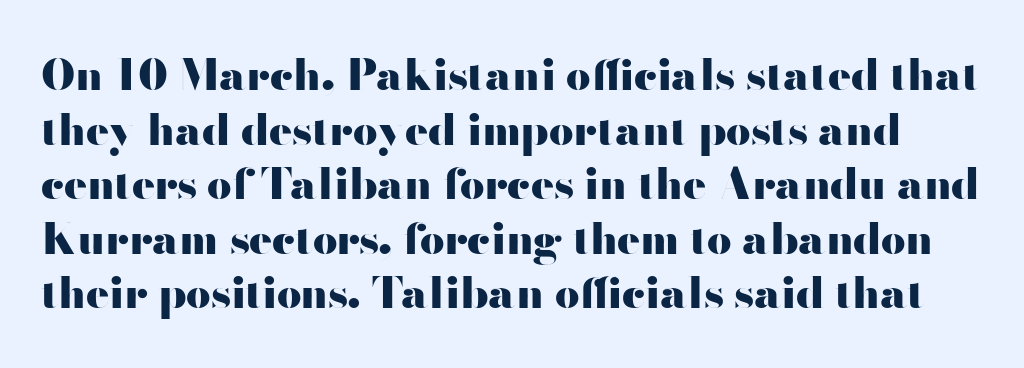
{"italic": "no", "bold": "yes", "weight": "heavy", "width": "wide", "stroke_contrast": "high", "x_height": "small", "monospaced": "no", "underline": "no", "line_spacing": "normal", "line_spacing_ratio": 1.27, "letter_spacing": "normal", "letter_spacing_em": 0.0, "glyph_px": 43}
